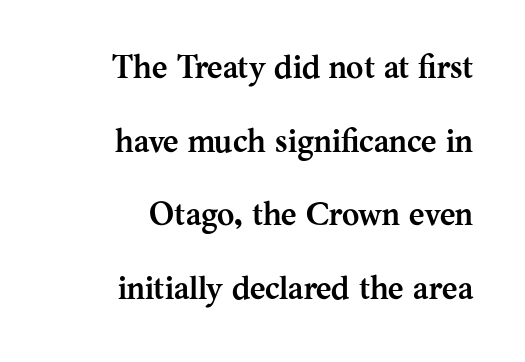
Old-style or modern, the face here clearly has serifs. A dark, heavy texture on the line: the type is bold. Each word holds together tightly as a unit, with standard inter-letter gaps. The leading is generous, giving the passage an open texture.
